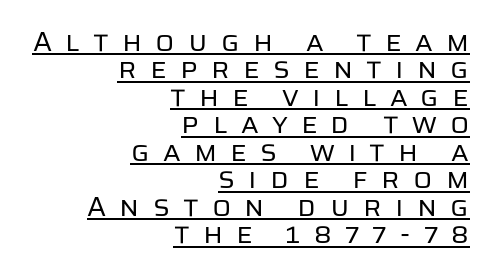
Q: Is the text bold? A: No.
Q: Is the text italic (slanted)? A: No, it is upright.
Q: Is the typeface a serif or a sans-serif typeface? A: Sans-serif.
Q: Is the text underlined? A: Yes.
Q: How is the paragraph aligned? A: Right-aligned.
Q: Is the spacing between letters normal or unusually wide? A: Unusually wide.
Q: Is the spacing between lines tight, normal or loose? A: Tight.
Q: Width (condensed, normal, or wide)? A: Normal.
Q: Stroke contrast? A: Low.
Q: x-height? A: Large.
Q: Monospaced? A: No.
